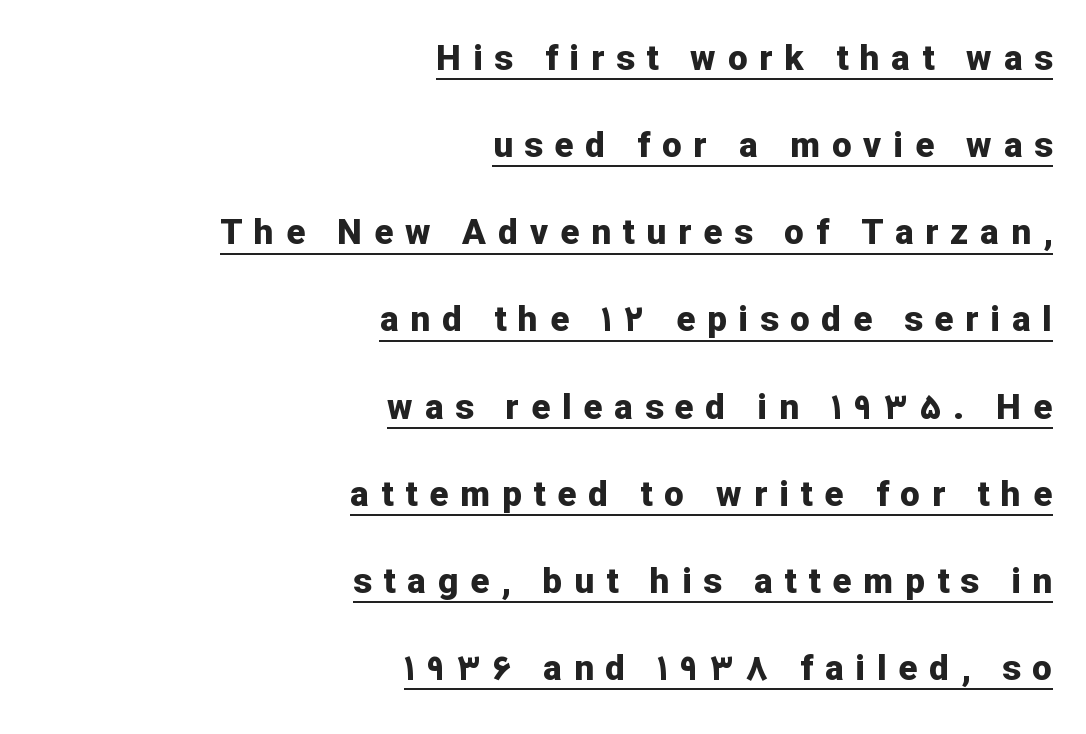
{"serif": "no", "italic": "no", "bold": "yes", "weight": "bold", "width": "normal", "stroke_contrast": "low", "x_height": "medium", "monospaced": "no", "underline": "yes", "align": "right", "line_spacing": "loose", "line_spacing_ratio": 2.49, "letter_spacing": "wide", "letter_spacing_em": 0.34, "glyph_px": 35}
